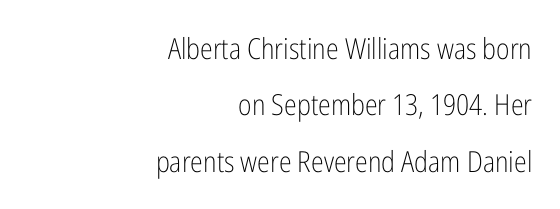
{"serif": "no", "italic": "no", "bold": "no", "weight": "light", "width": "condensed", "stroke_contrast": "low", "x_height": "medium", "monospaced": "no", "underline": "no", "align": "right", "line_spacing": "loose", "line_spacing_ratio": 1.94, "letter_spacing": "normal", "letter_spacing_em": 0.0, "glyph_px": 29}
